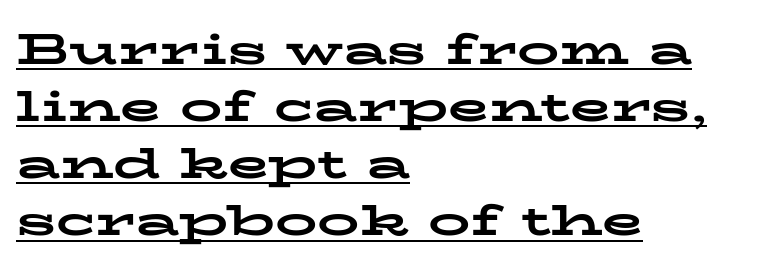
The paragraph shown leans on its left margin. Spacing verdict: proportional, widths tailored to each character. A typesetter would call this zero additional tracking. This is underlined copy, the kind a proofreader might mark for attention. The characters look thick and weighty, a clear bold.
